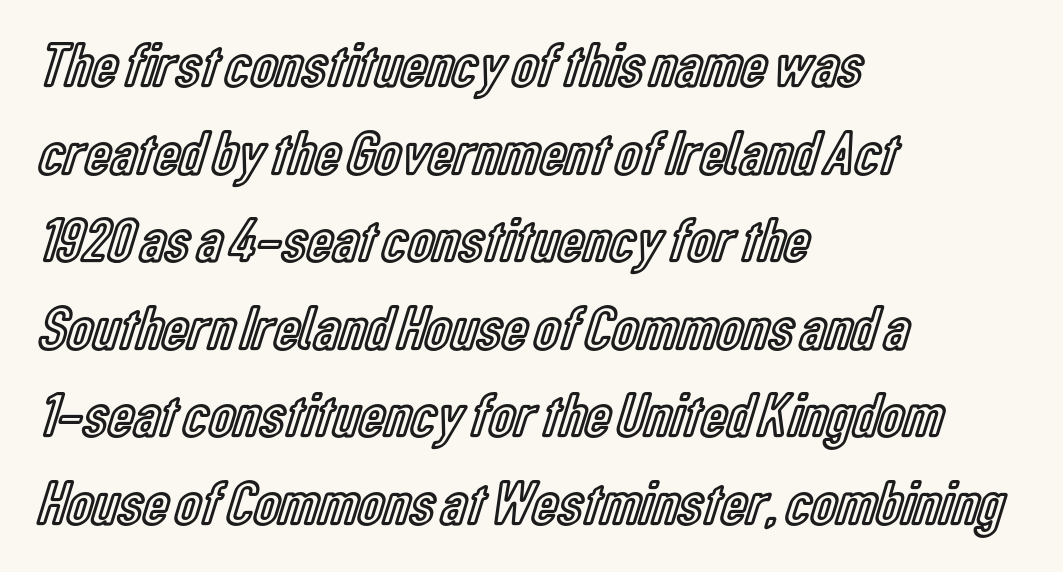
{"width": "condensed", "x_height": "medium", "monospaced": "no", "underline": "no", "align": "left", "line_spacing": "normal", "line_spacing_ratio": 1.39, "letter_spacing": "normal", "letter_spacing_em": 0.0, "glyph_px": 63}
